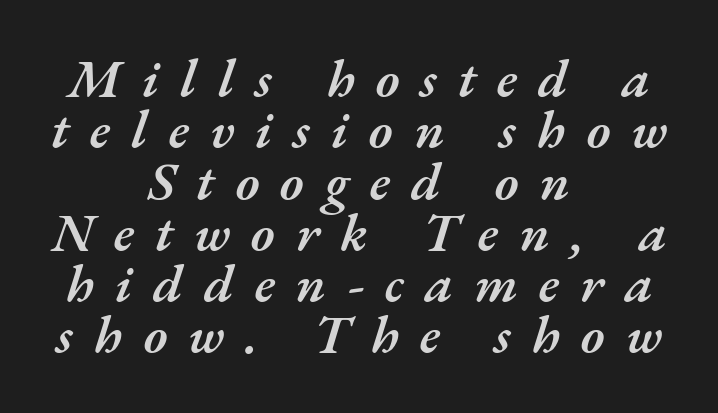
Q: Is the text bold? A: Semi-bold.
Q: Is the text italic (slanted)? A: Yes, it leans right by about 17 degrees.
Q: Is the text underlined? A: No.
Q: How is the paragraph aligned? A: Centered.
Q: Is the spacing between letters normal or unusually wide? A: Unusually wide.
Q: Is the spacing between lines tight, normal or loose? A: Tight.
Q: Width (condensed, normal, or wide)? A: Normal.
Q: Stroke contrast? A: Medium.
Q: x-height? A: Small.
Q: Monospaced? A: No.
